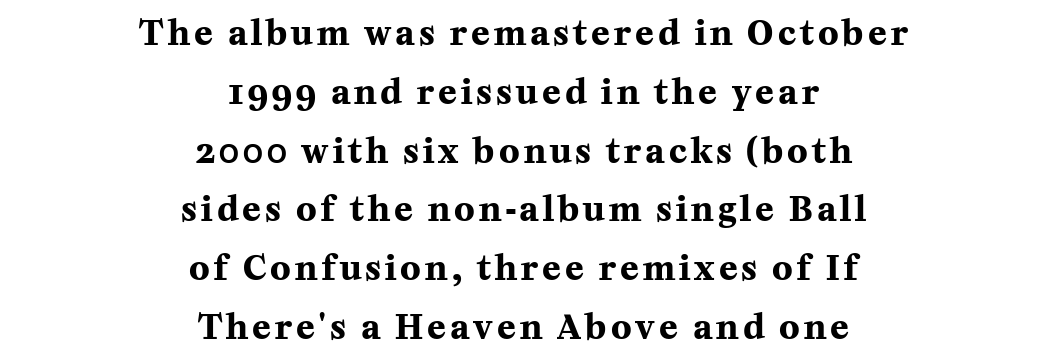
Q: Is the text bold? A: Yes.
Q: Is the text italic (slanted)? A: No, it is upright.
Q: Is the typeface a serif or a sans-serif typeface? A: Serif.
Q: Is the text underlined? A: No.
Q: How is the paragraph aligned? A: Centered.
Q: Width (condensed, normal, or wide)? A: Normal.
Q: Stroke contrast? A: Medium.
Q: x-height? A: Medium.
Q: Monospaced? A: No.
